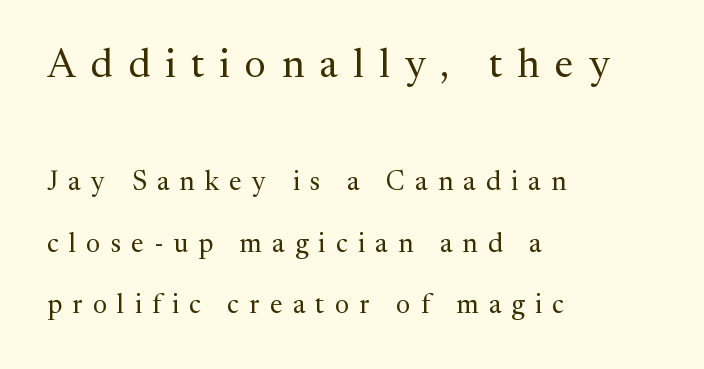
{"serif": "yes", "italic": "no", "bold": "no", "weight": "regular", "width": "normal", "stroke_contrast": "medium", "x_height": "medium", "monospaced": "no", "underline": "no", "align": "left", "line_spacing": "loose", "line_spacing_ratio": 2.28, "letter_spacing": "wide", "letter_spacing_em": 0.38, "larger_block": "first", "size_ratio": 1.48, "glyph_px": 40}
